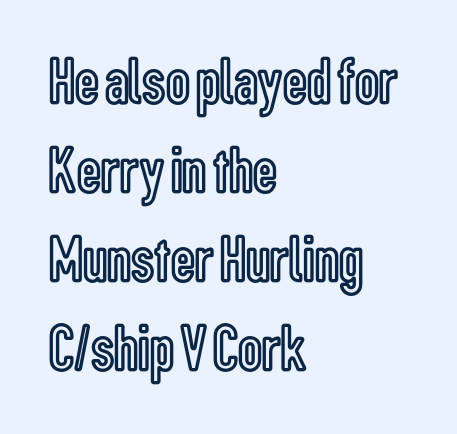
{"italic": "no", "width": "condensed", "x_height": "medium", "monospaced": "no", "underline": "no", "align": "left", "line_spacing": "normal", "line_spacing_ratio": 1.33, "letter_spacing": "normal", "letter_spacing_em": 0.0, "glyph_px": 67}
